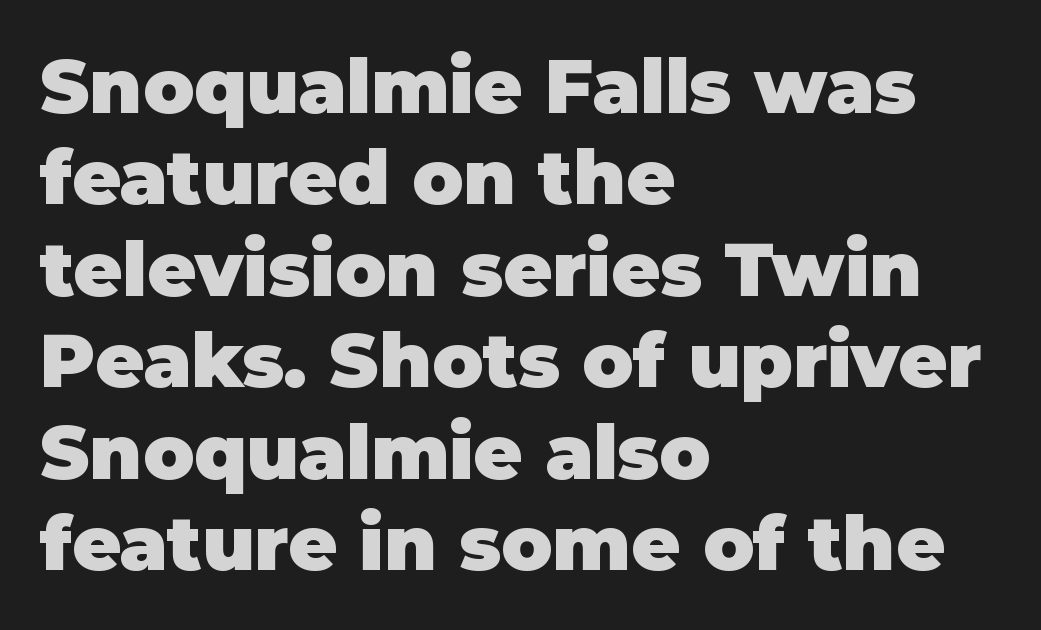
{"serif": "no", "italic": "no", "bold": "yes", "weight": "heavy", "width": "normal", "stroke_contrast": "low", "x_height": "large", "monospaced": "no", "underline": "no", "align": "left", "line_spacing_ratio": 1.22, "letter_spacing": "normal", "letter_spacing_em": 0.0, "glyph_px": 75}
